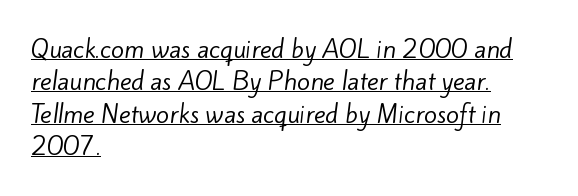
Tracking here is standard; glyphs follow each other at the usual distance. Horizontally, the lines are justified to the leading edge only. This is underlined copy, the kind a proofreader might mark for attention. If you measured baseline to baseline, you'd find a middling distance.
